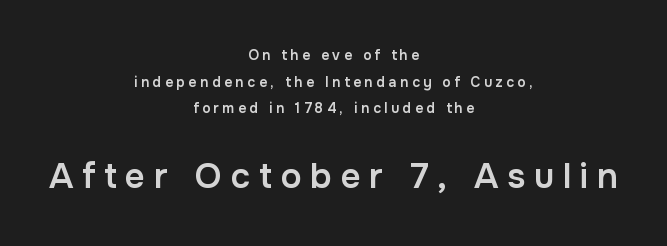
The image shows 35 px semibold sans-serif type, upright; set centered, loose line spacing (1.91x), unusually wide letter spacing (+0.25 em), not underlined; the second (bottom) block is 2.5x larger; low stroke contrast and a medium x-height.
